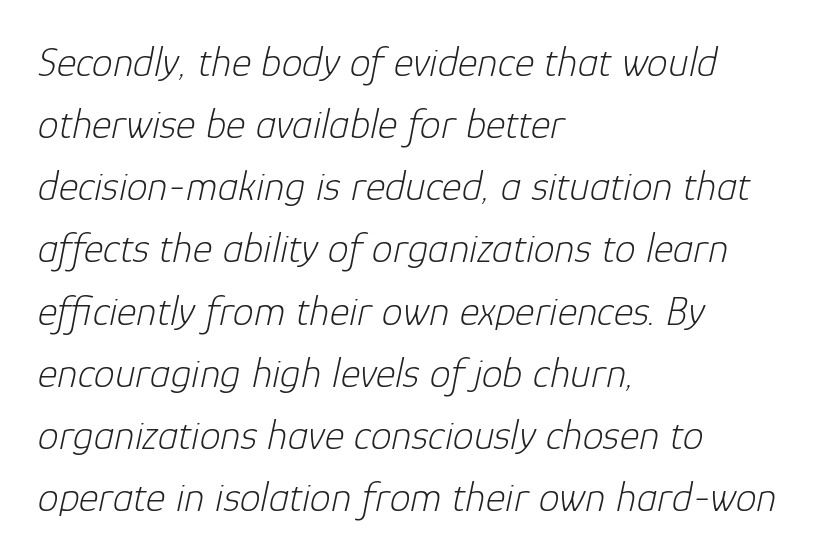
The image shows 42 px light type, italic (leaning right); set left-aligned, normal line spacing (1.48x), normal letter spacing, not underlined; low stroke contrast and a medium x-height.
